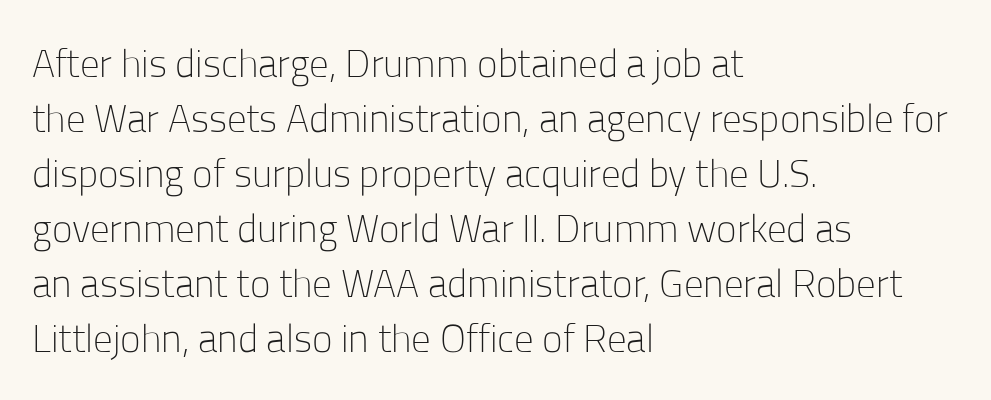
The image shows 39 px light sans-serif type, upright; set left-aligned, normal line spacing (1.41x), normal letter spacing, not underlined; low stroke contrast and a medium x-height.
